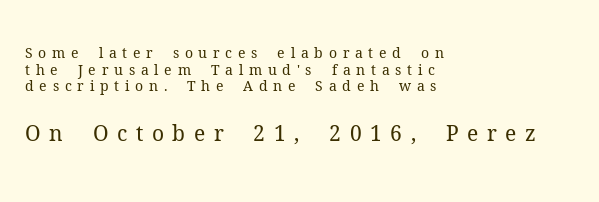
{"italic": "no", "bold": "no", "underline": "no", "align": "left", "line_spacing_ratio": 1.19, "letter_spacing": "wide", "letter_spacing_em": 0.41, "larger_block": "second", "size_ratio": 1.5, "glyph_px": 21}
